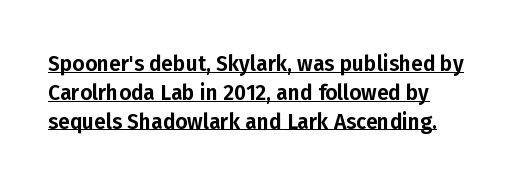
Line beginnings align vertically; line endings do not. Leading: standard. The horizontal fit of the characters is conventional and even. Ordinary non-slanted type is in use. Caption: lettering with a line underneath.
